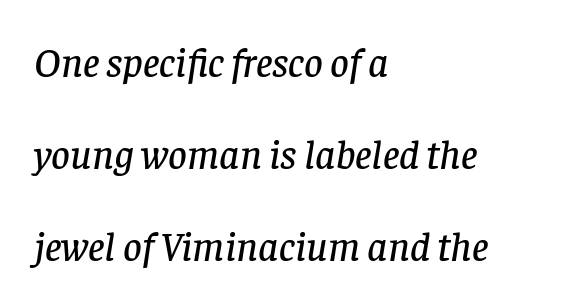
Do the characters align in a grid? No, the font is proportional. Observe the ordinary spacing: letters are neighbours, not strangers. What kind of face is this? One with serifs. The glyphs are unaccompanied by any horizontal stroke below them. Characters are canted at an angle relative to the baseline's perpendicular. Successive baselines arrive slowly, with a big drop between each.
